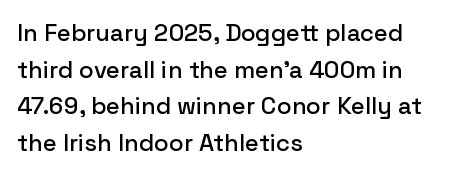
Q: Is the text italic (slanted)? A: No, it is upright.
Q: Is the text underlined? A: No.
Q: How is the paragraph aligned? A: Left-aligned.
Q: Is the spacing between letters normal or unusually wide? A: Normal.
Q: Is the spacing between lines tight, normal or loose? A: Normal.
